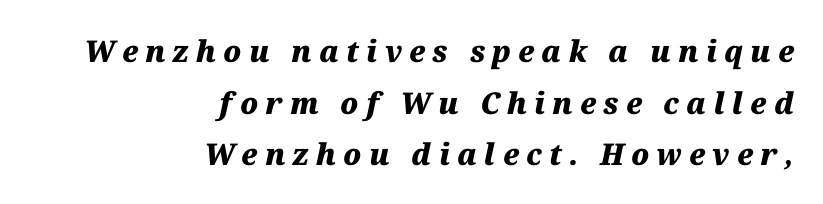
Q: Is the text bold? A: Yes.
Q: Is the text italic (slanted)? A: Yes, it leans right by about 12 degrees.
Q: Is the text underlined? A: No.
Q: How is the paragraph aligned? A: Right-aligned.
Q: Is the spacing between letters normal or unusually wide? A: Unusually wide.
Q: Width (condensed, normal, or wide)? A: Normal.
Q: Stroke contrast? A: Medium.
Q: x-height? A: Medium.
Q: Monospaced? A: No.
